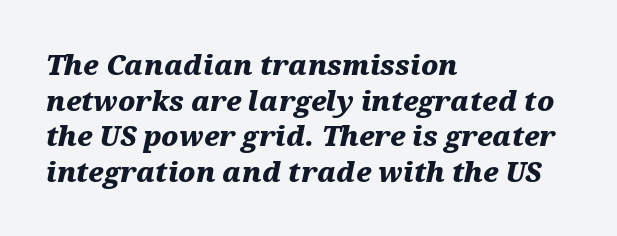
Compared with ordinary roman type, these characters are visibly tilted. Vertically, the passage feels balanced, rows spaced as you'd expect. If you drew a ruler down the left edge, every line would touch it. Typographic density is high because the face is bold. The specimen omits any rule beneath the text block's lines.
